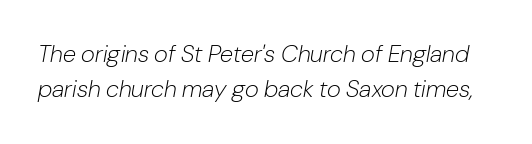
{"italic": "yes", "lean": "right", "slant_degrees": 10, "bold": "no", "underline": "no", "line_spacing": "normal", "line_spacing_ratio": 1.46, "letter_spacing": "normal", "letter_spacing_em": 0.0, "glyph_px": 24}
